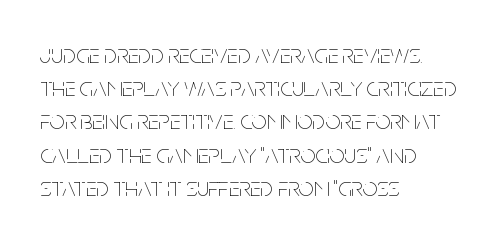
The image shows 27 px text type, upright; set left-aligned, line spacing 1.23x, normal letter spacing, not underlined.
